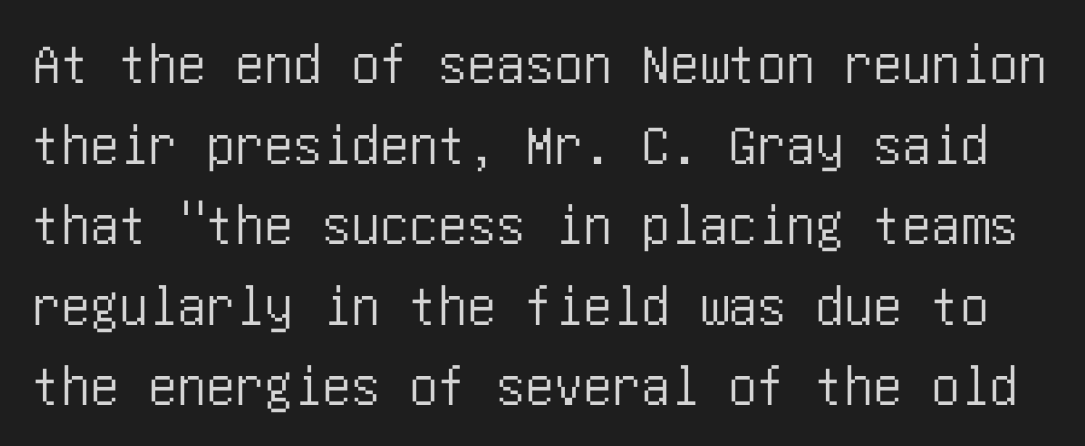
{"serif": "no", "italic": "no", "width": "condensed", "stroke_contrast": "low", "x_height": "large", "underline": "no", "line_spacing": "normal", "line_spacing_ratio": 1.39, "letter_spacing": "normal", "letter_spacing_em": 0.0, "glyph_px": 58}
